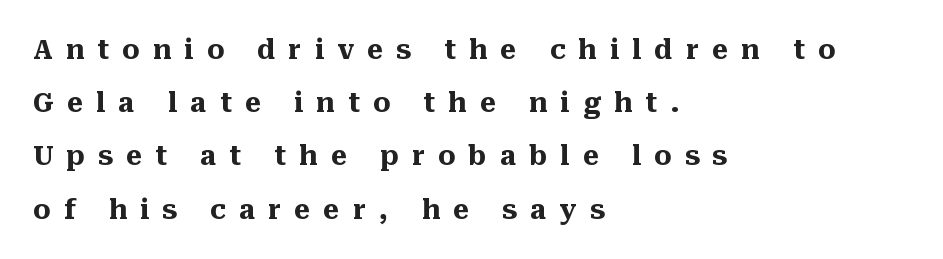
{"italic": "no", "bold": "yes", "underline": "no", "align": "left", "line_spacing": "loose", "line_spacing_ratio": 1.97, "letter_spacing": "wide", "letter_spacing_em": 0.49, "glyph_px": 27}
